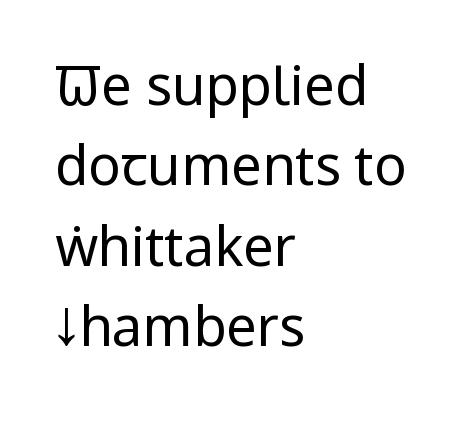
Q: Is the text bold? A: No.
Q: Is the text italic (slanted)? A: No, it is upright.
Q: Is the typeface a serif or a sans-serif typeface? A: Sans-serif.
Q: Is the text underlined? A: No.
Q: How is the paragraph aligned? A: Left-aligned.
Q: Is the spacing between letters normal or unusually wide? A: Normal.
Q: Is the spacing between lines tight, normal or loose? A: Normal.
Q: Width (condensed, normal, or wide)? A: Condensed.
Q: Stroke contrast? A: Low.
Q: x-height? A: Large.
Q: Monospaced? A: No.
